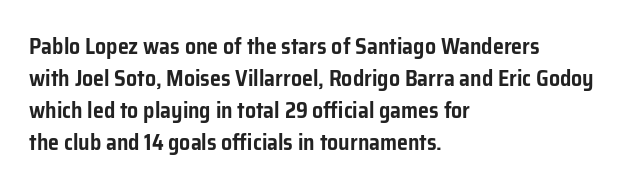
Q: Is the text italic (slanted)? A: No, it is upright.
Q: Is the text underlined? A: No.
Q: How is the paragraph aligned? A: Left-aligned.
Q: Is the spacing between letters normal or unusually wide? A: Normal.
Q: Is the spacing between lines tight, normal or loose? A: Normal.
